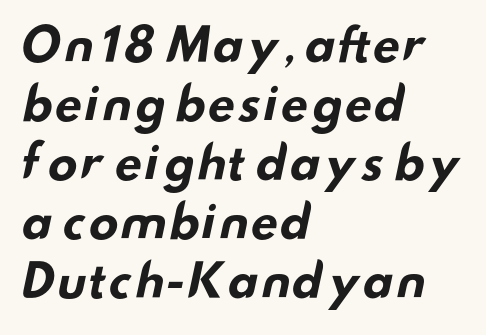
{"serif": "no", "bold": "yes", "weight": "bold", "width": "wide", "stroke_contrast": "low", "x_height": "small", "monospaced": "no", "underline": "no", "align": "left", "line_spacing": "normal", "line_spacing_ratio": 1.31, "letter_spacing": "normal", "letter_spacing_em": 0.0, "glyph_px": 45}
